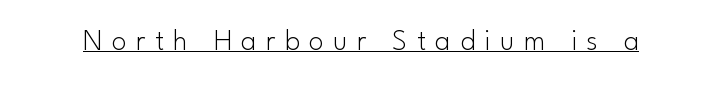
The image shows 30 px light sans-serif type, upright; set unusually wide letter spacing (+0.31 em), underlined; low stroke contrast and a small x-height.
